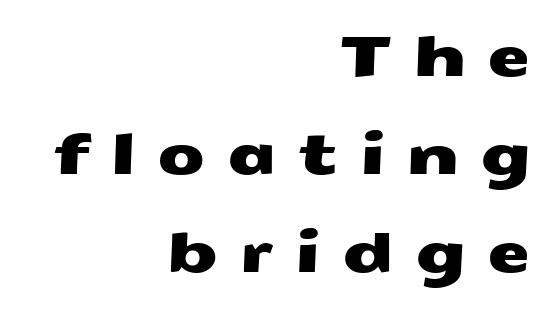
{"serif": "no", "width": "wide", "stroke_contrast": "medium", "x_height": "medium", "monospaced": "no", "underline": "no", "align": "right", "line_spacing_ratio": 1.78, "letter_spacing": "wide", "letter_spacing_em": 0.39, "glyph_px": 55}
